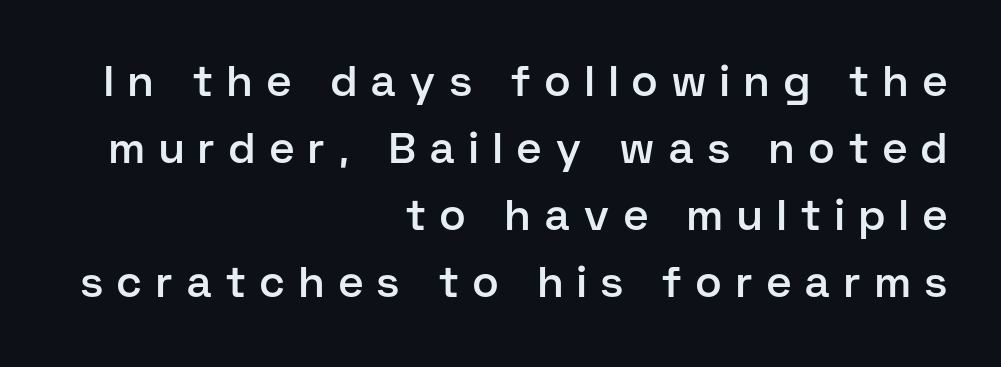
Horizontally, the lines are justified to the trailing edge only. Caption: expanded tracking, letters set apart. This sample has the flowing, uneven cadence of proportional lettering. The face used here is a semibold: visibly heavier than regular, lighter than bold.
